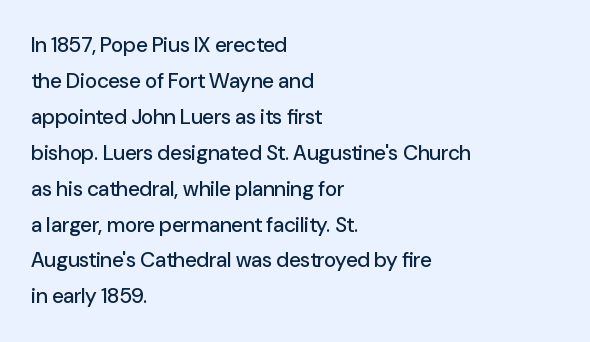
{"italic": "no", "underline": "no", "align": "left", "line_spacing_ratio": 1.71, "letter_spacing": "normal", "letter_spacing_em": 0.0, "glyph_px": 21}
